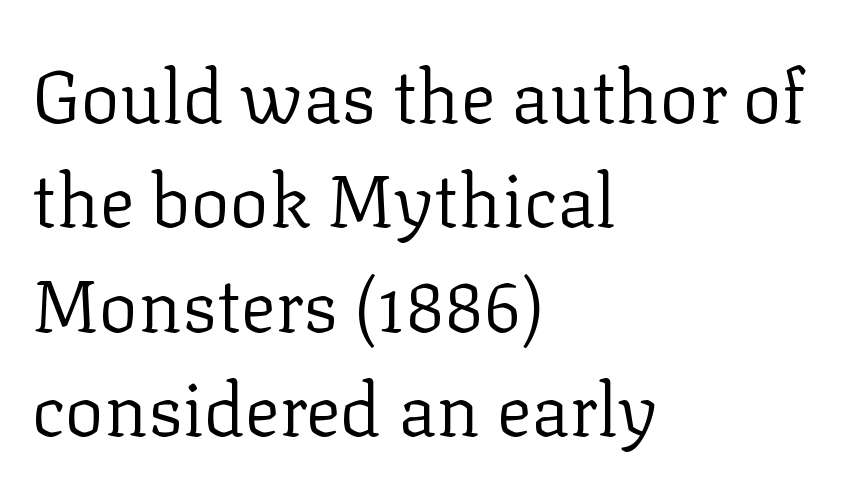
The image shows 73 px regular-weight serif type, upright; set left-aligned, normal line spacing (1.43x), normal letter spacing, not underlined; low stroke contrast and a medium x-height.
